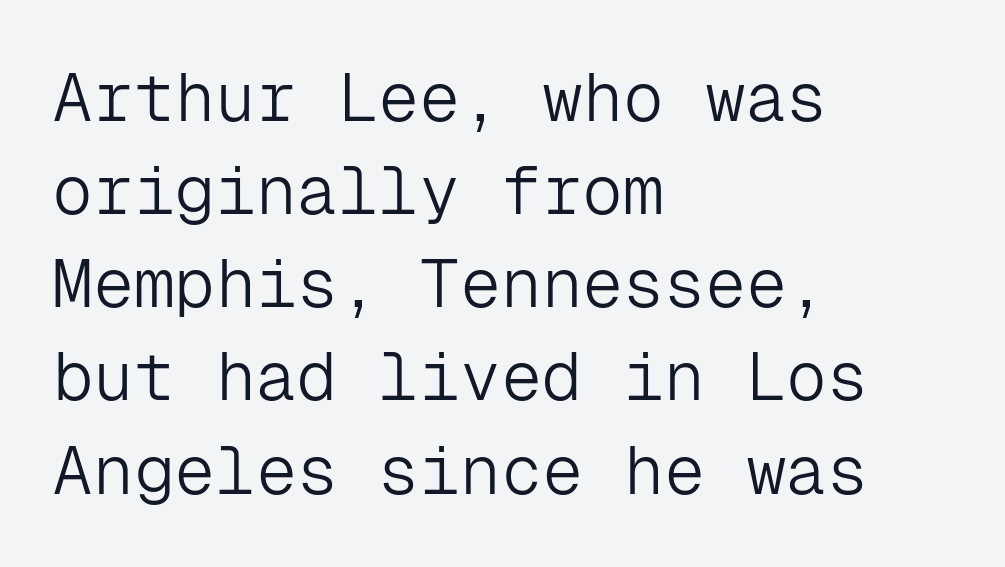
The image shows 68 px light sans-serif type, upright, monospaced; set left-aligned, normal line spacing (1.37x), normal letter spacing, not underlined; low stroke contrast and a medium x-height.
